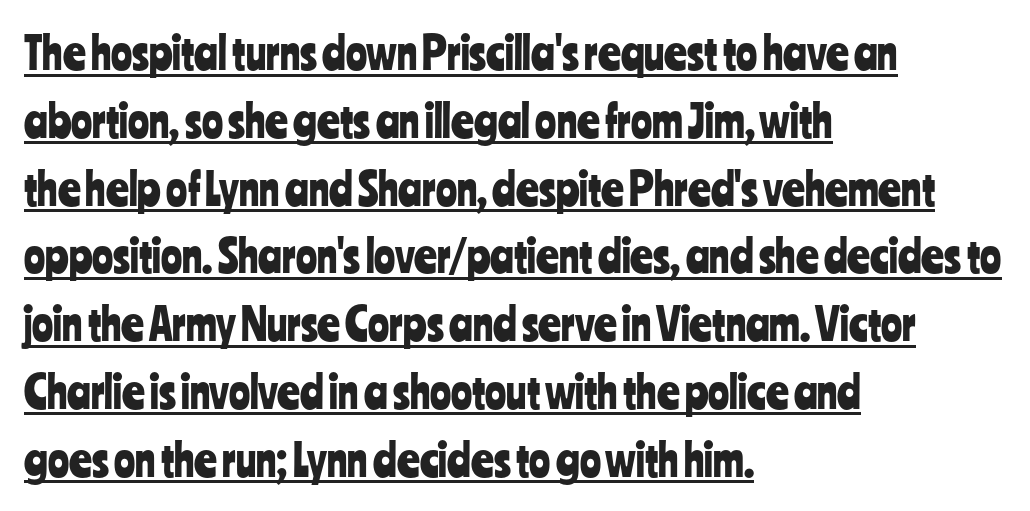
{"serif": "no", "italic": "no", "width": "condensed", "stroke_contrast": "low", "x_height": "medium", "monospaced": "no", "underline": "yes", "align": "left", "line_spacing": "normal", "line_spacing_ratio": 1.54, "letter_spacing": "normal", "letter_spacing_em": 0.0, "glyph_px": 44}
